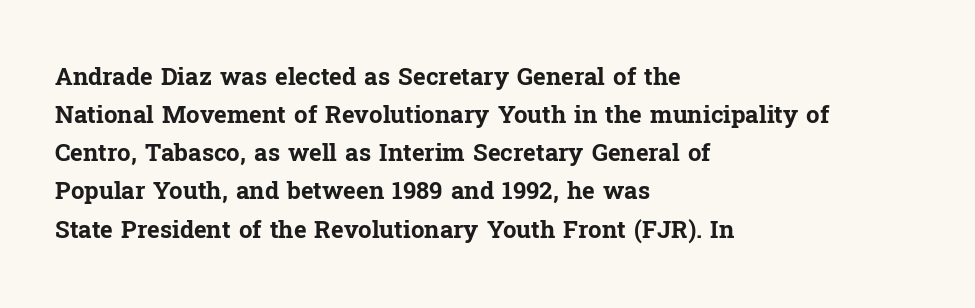
{"italic": "no", "bold": "yes", "underline": "no", "align": "left", "line_spacing": "normal", "line_spacing_ratio": 1.59, "letter_spacing": "normal", "letter_spacing_em": 0.0, "glyph_px": 24}
